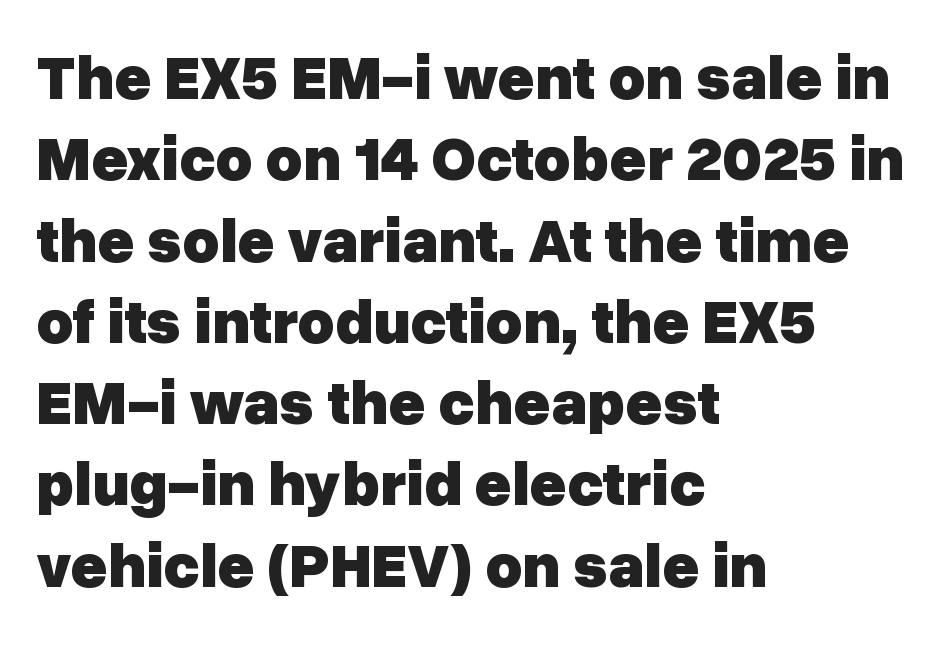
{"serif": "no", "italic": "no", "bold": "yes", "weight": "heavy", "width": "normal", "stroke_contrast": "low", "x_height": "medium", "monospaced": "no", "underline": "no", "align": "left", "line_spacing": "normal", "line_spacing_ratio": 1.29, "letter_spacing": "normal", "letter_spacing_em": 0.0, "glyph_px": 63}
